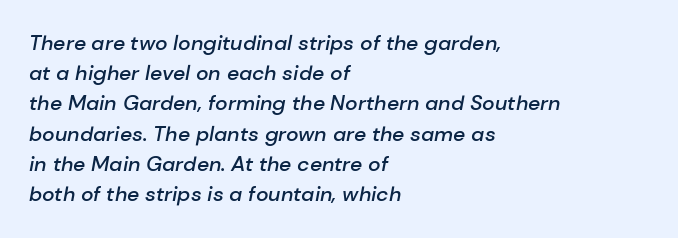
{"italic": "yes", "lean": "right", "slant_degrees": 10, "bold": "semi", "underline": "no", "align": "left", "line_spacing": "normal", "line_spacing_ratio": 1.44, "letter_spacing": "normal", "letter_spacing_em": 0.0, "glyph_px": 21}
